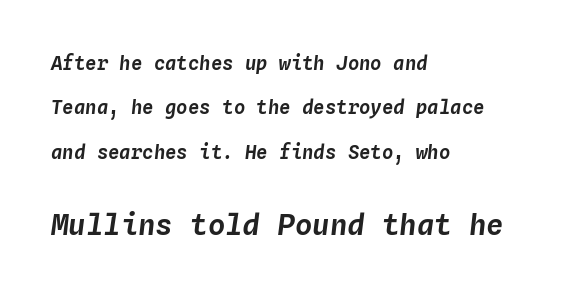
{"italic": "yes", "lean": "right", "slant_degrees": 4, "width": "normal", "stroke_contrast": "low", "x_height": "medium", "monospaced": "yes", "underline": "no", "align": "left", "line_spacing": "loose", "line_spacing_ratio": 2.33, "letter_spacing": "normal", "letter_spacing_em": 0.0, "larger_block": "second", "size_ratio": 1.53, "glyph_px": 29}
